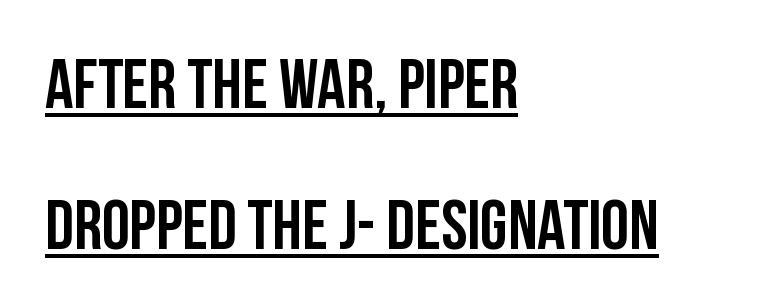
Q: Is the text bold? A: Yes.
Q: Is the text italic (slanted)? A: No, it is upright.
Q: Is the typeface a serif or a sans-serif typeface? A: Sans-serif.
Q: Is the text underlined? A: Yes.
Q: How is the paragraph aligned? A: Left-aligned.
Q: Is the spacing between letters normal or unusually wide? A: Normal.
Q: Is the spacing between lines tight, normal or loose? A: Loose.
Q: Width (condensed, normal, or wide)? A: Condensed.
Q: Stroke contrast? A: Low.
Q: x-height? A: Large.
Q: Monospaced? A: No.
